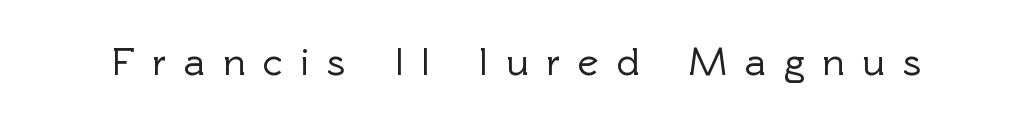
The image shows 40 px sans-serif type, upright; set unusually wide letter spacing (+0.44 em), not underlined; a medium x-height.
